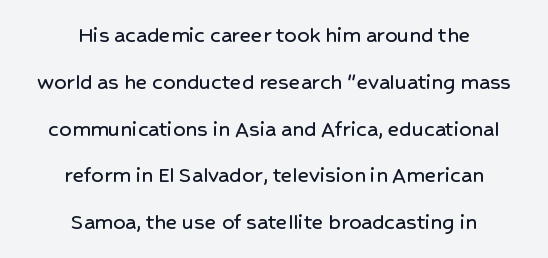
Q: Is the text italic (slanted)? A: No, it is upright.
Q: Is the text underlined? A: No.
Q: How is the paragraph aligned? A: Centered.
Q: Is the spacing between letters normal or unusually wide? A: Normal.
Q: Is the spacing between lines tight, normal or loose? A: Loose.
